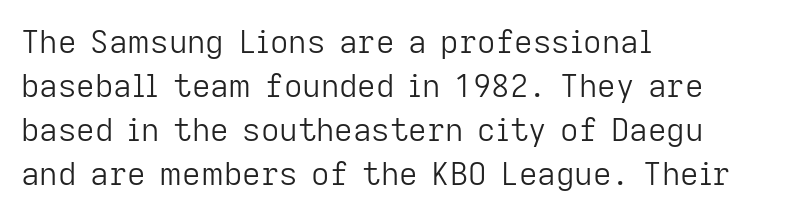
{"serif": "no", "italic": "no", "bold": "no", "weight": "light", "width": "normal", "stroke_contrast": "low", "x_height": "medium", "monospaced": "no", "underline": "no", "align": "left", "line_spacing": "normal", "line_spacing_ratio": 1.37, "letter_spacing": "normal", "letter_spacing_em": 0.0, "glyph_px": 32}
